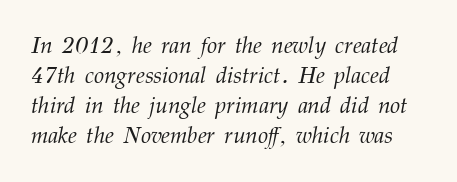
{"italic": "yes", "lean": "right", "slant_degrees": 12, "bold": "no", "underline": "no", "line_spacing": "normal", "line_spacing_ratio": 1.31, "letter_spacing": "normal", "letter_spacing_em": 0.0, "glyph_px": 23}
